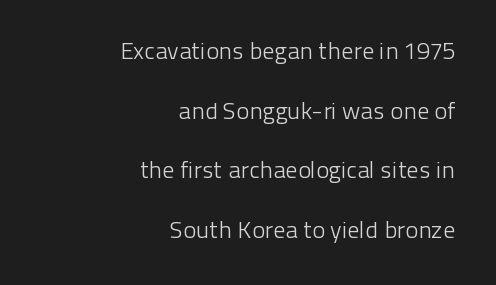
These lines were composed using upright roman letters. The typeface has the unassuming heft of standard copy or less. Compared with a flush-left layout, this one pins lines to the opposite, right side. Leading is clearly above the norm, producing a sparse column. Words appear dense and cohesive because spacing is normal.
